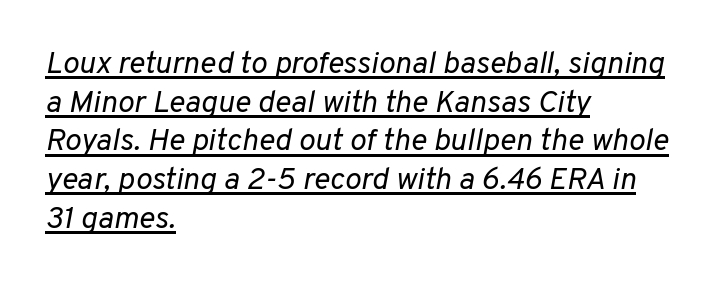
{"italic": "yes", "lean": "right", "slant_degrees": 10, "bold": "no", "weight": "regular", "width": "normal", "stroke_contrast": "low", "x_height": "medium", "monospaced": "no", "underline": "yes", "align": "left", "line_spacing": "normal", "line_spacing_ratio": 1.25, "letter_spacing": "normal", "letter_spacing_em": 0.0, "glyph_px": 31}
